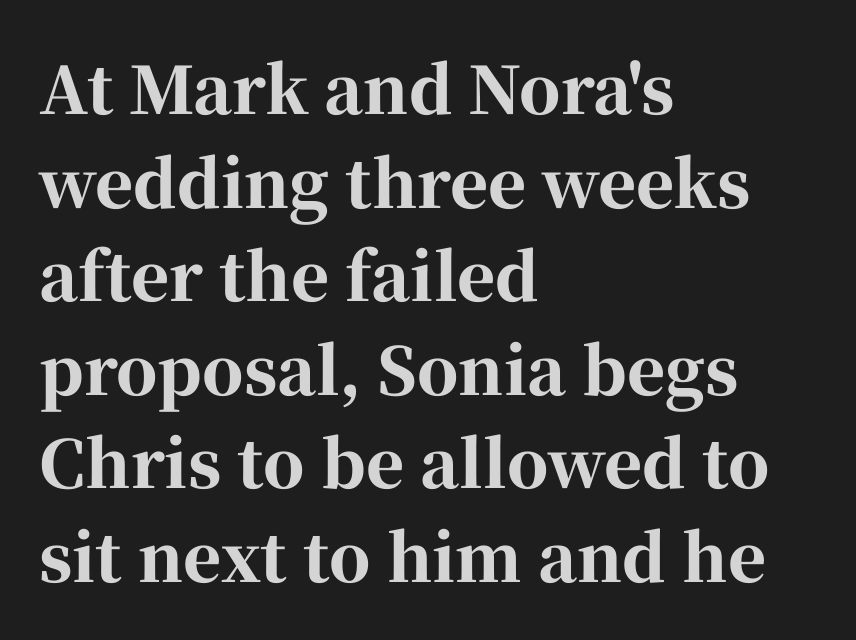
The image shows 65 px bold serif type, upright; set left-aligned, normal line spacing (1.44x), normal letter spacing, not underlined; high stroke contrast and a medium x-height.
